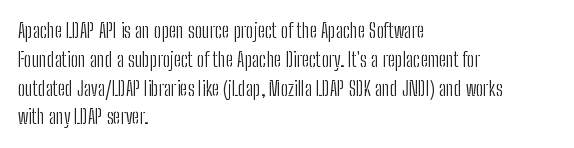
Vertical strokes here are truly vertical. The typesetting does not lean heavy: it is not bold. These lines keep a tight, regular rhythm from letter to letter. Anything drawn beneath the words? Only blank space. The designer left line spacing at the default. Caption: multi-line text, flush left, ragged right.
